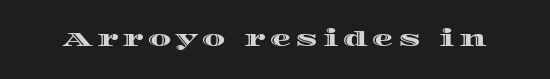
{"italic": "no", "underline": "no", "letter_spacing": "wide", "letter_spacing_em": 0.22, "glyph_px": 21}
